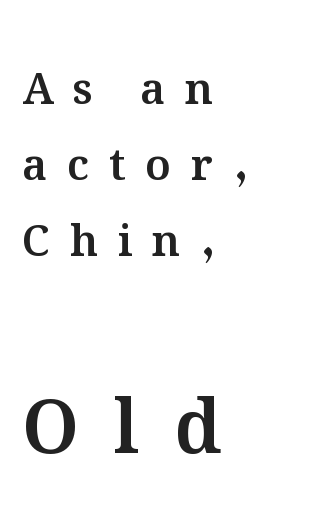
{"italic": "no", "width": "normal", "stroke_contrast": "medium", "x_height": "medium", "monospaced": "no", "underline": "no", "align": "left", "line_spacing_ratio": 1.77, "letter_spacing": "wide", "letter_spacing_em": 0.46, "larger_block": "second", "size_ratio": 1.74, "glyph_px": 75}
